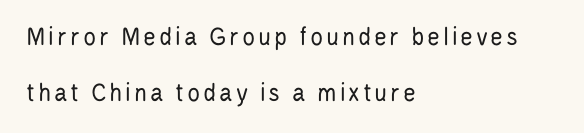
{"italic": "no", "bold": "no", "underline": "no", "align": "left", "line_spacing": "loose", "line_spacing_ratio": 2.06, "glyph_px": 27}
